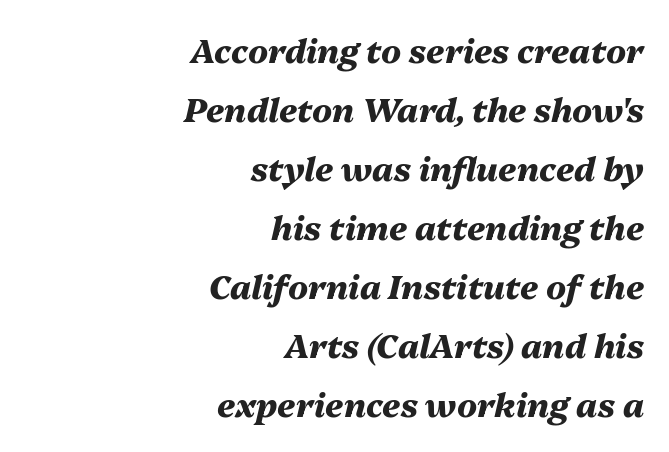
The image shows 33 px heavy type, italic (leaning right); set right-aligned, line spacing 1.79x, normal letter spacing, not underlined; medium stroke contrast and a medium x-height.
